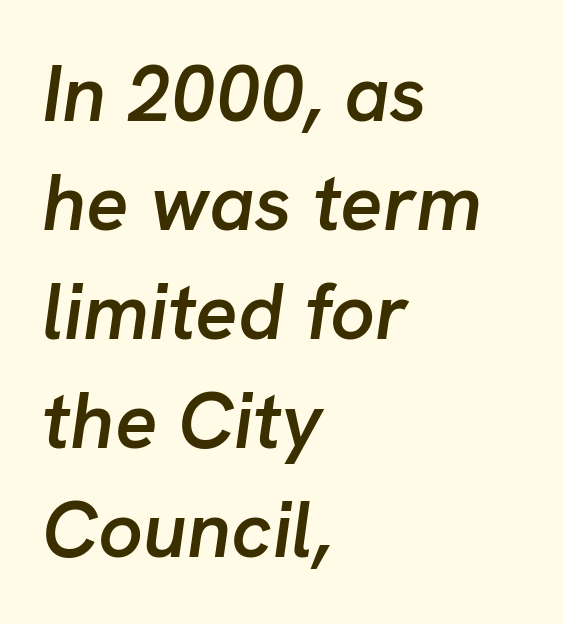
{"italic": "yes", "lean": "right", "slant_degrees": 8, "bold": "semi", "weight": "semibold", "width": "normal", "stroke_contrast": "low", "x_height": "medium", "monospaced": "no", "underline": "no", "align": "left", "line_spacing": "normal", "line_spacing_ratio": 1.38, "letter_spacing": "normal", "letter_spacing_em": 0.0, "glyph_px": 79}
